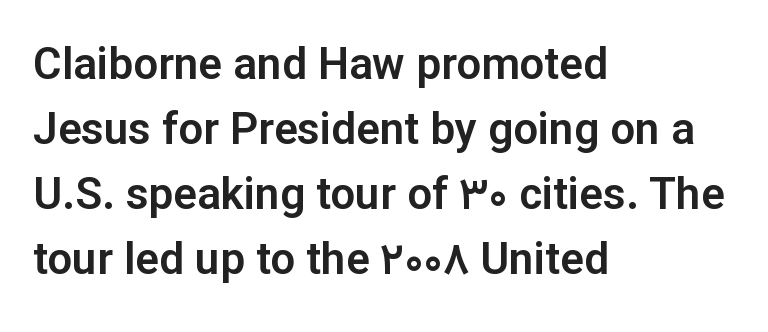
{"serif": "no", "italic": "no", "width": "normal", "stroke_contrast": "low", "x_height": "medium", "monospaced": "no", "underline": "no", "align": "left", "line_spacing": "normal", "line_spacing_ratio": 1.48, "letter_spacing": "normal", "letter_spacing_em": 0.0, "glyph_px": 44}
